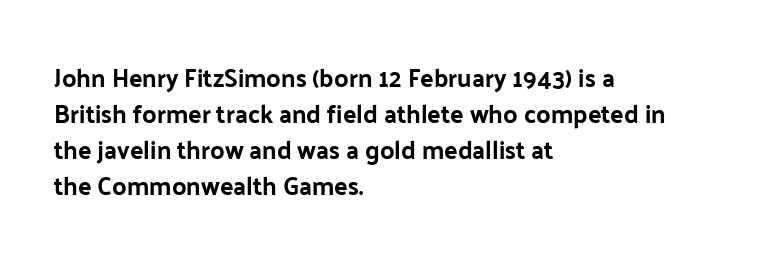
Nope, not italic — everything's standing straight. A normal amount of white space separates one row of letters from the next. Pretty heavy lettering here — definitely bold. Line starts are locked; line ends wander. Tracking here is standard; glyphs follow each other at the usual distance. Decoration check: the copy has no underline.
